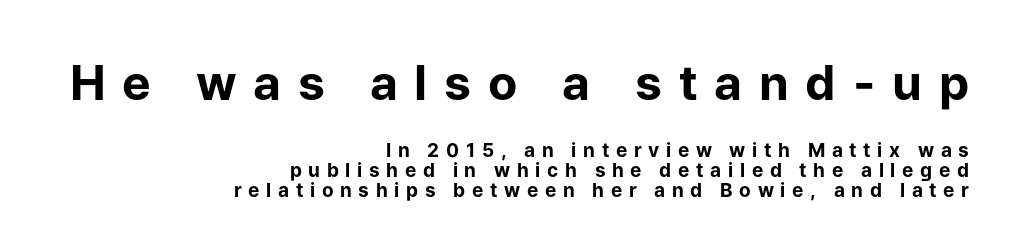
{"serif": "no", "italic": "no", "bold": "yes", "weight": "bold", "width": "normal", "stroke_contrast": "low", "x_height": "medium", "monospaced": "no", "underline": "no", "align": "right", "line_spacing": "tight", "line_spacing_ratio": 1.07, "letter_spacing": "wide", "letter_spacing_em": 0.35, "larger_block": "first", "size_ratio": 2.53, "glyph_px": 48}
